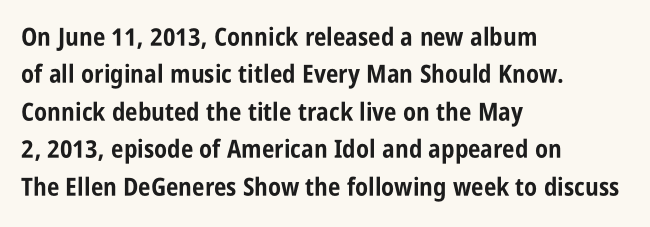
{"italic": "no", "bold": "yes", "underline": "no", "align": "left", "line_spacing": "normal", "line_spacing_ratio": 1.5, "letter_spacing": "normal", "letter_spacing_em": 0.0, "glyph_px": 25}
